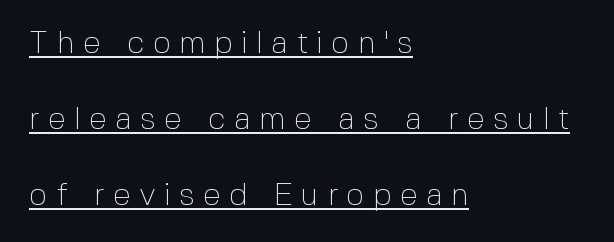
The image shows 32 px thin sans-serif type, upright; set left-aligned, loose line spacing (2.38x), unusually wide letter spacing (+0.26 em), underlined; a medium x-height.
